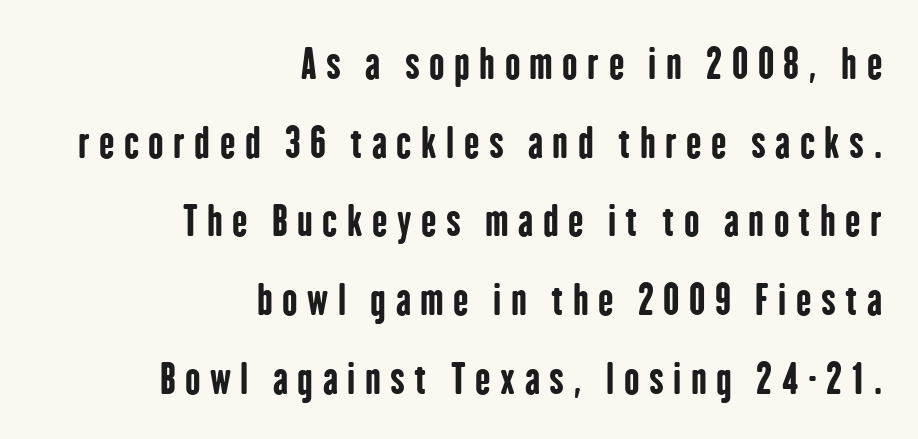
The image shows 41 px bold, condensed sans-serif type, upright; set right-aligned, loose line spacing (1.92x), unusually wide letter spacing (+0.23 em), not underlined; low stroke contrast and a medium x-height.
